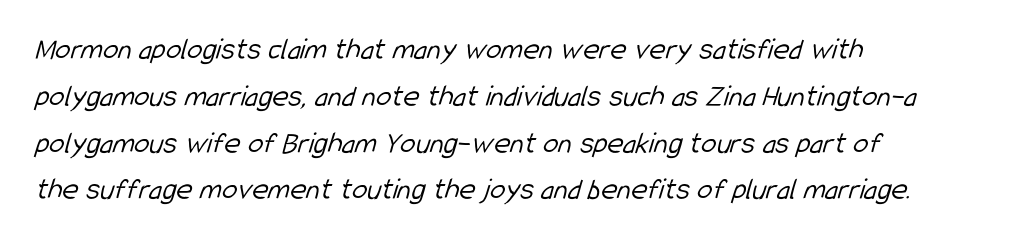
Q: Is the text bold? A: No.
Q: Is the typeface a serif or a sans-serif typeface? A: Sans-serif.
Q: Is the text underlined? A: No.
Q: How is the paragraph aligned? A: Left-aligned.
Q: Is the spacing between letters normal or unusually wide? A: Normal.
Q: Is the spacing between lines tight, normal or loose? A: Normal.
Q: Width (condensed, normal, or wide)? A: Condensed.
Q: Stroke contrast? A: Low.
Q: x-height? A: Medium.
Q: Monospaced? A: No.
